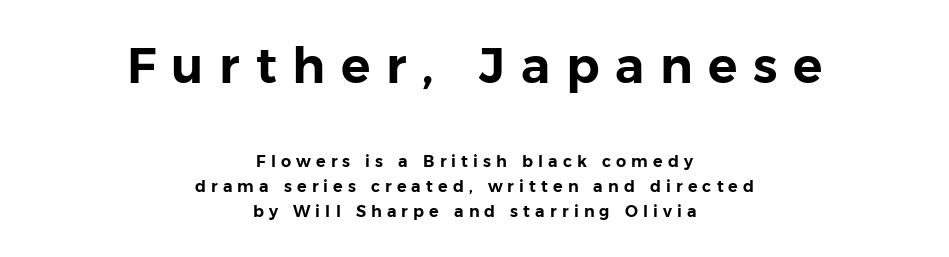
Q: Is the text italic (slanted)? A: No, it is upright.
Q: Is the typeface a serif or a sans-serif typeface? A: Sans-serif.
Q: Is the text underlined? A: No.
Q: How is the paragraph aligned? A: Centered.
Q: Is the spacing between letters normal or unusually wide? A: Unusually wide.
Q: Is the spacing between lines tight, normal or loose? A: Normal.
Q: Which block of text is set in a larger size, the first (top) or the second (bottom)? A: The first (top) one.
Q: Width (condensed, normal, or wide)? A: Normal.
Q: Stroke contrast? A: Low.
Q: x-height? A: Medium.
Q: Monospaced? A: No.
